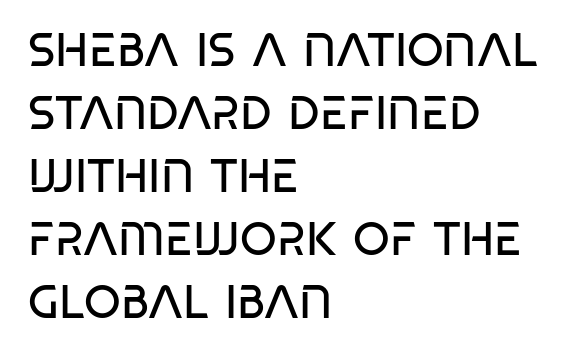
The image shows 47 px regular-weight, condensed sans-serif type, upright; set left-aligned, normal line spacing (1.34x), normal letter spacing, not underlined; low stroke contrast and a large x-height.
